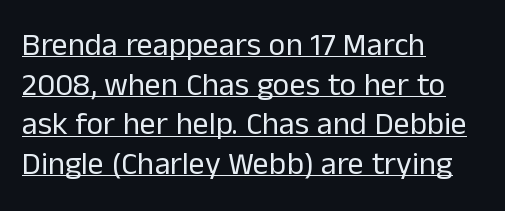
The image shows 32 px regular-weight sans-serif type, upright; set left-aligned, line spacing 1.24x, normal letter spacing, underlined; low stroke contrast and a medium x-height.
